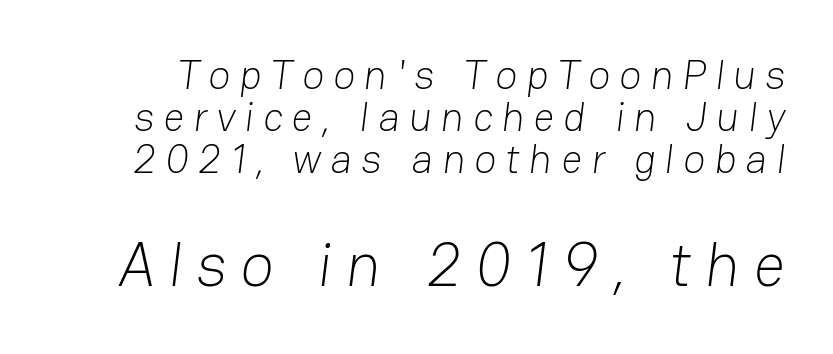
Q: Is the text bold? A: No.
Q: Is the typeface a serif or a sans-serif typeface? A: Sans-serif.
Q: Is the text underlined? A: No.
Q: Is the spacing between letters normal or unusually wide? A: Unusually wide.
Q: Is the spacing between lines tight, normal or loose? A: Tight.
Q: Which block of text is set in a larger size, the first (top) or the second (bottom)? A: The second (bottom) one.
Q: Width (condensed, normal, or wide)? A: Normal.
Q: Stroke contrast? A: Low.
Q: x-height? A: Medium.
Q: Monospaced? A: No.
